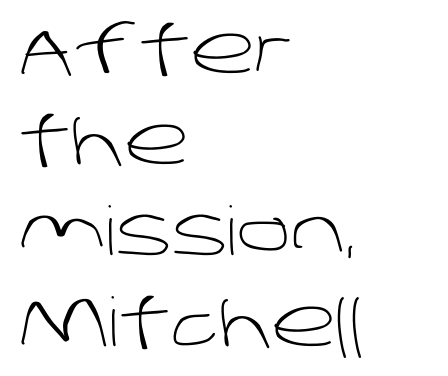
The image shows 67 px light sans-serif type; set left-aligned, normal line spacing (1.36x), normal letter spacing, not underlined; low stroke contrast and a large x-height.
